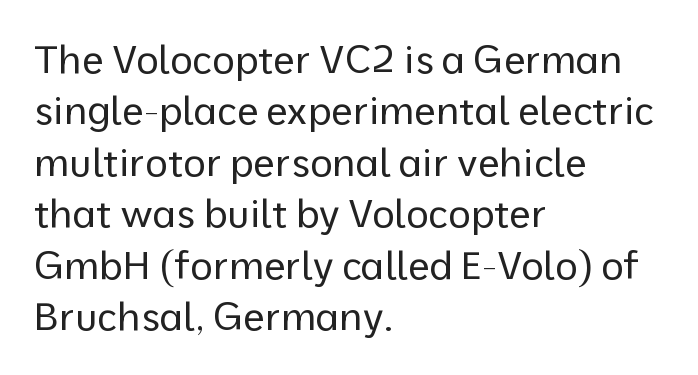
This sample uses plain, unmodified letter spacing. If you drew a ruler down the left edge, every line would touch it. Think of a printed novel: that variable character pitch is what you see here. No extra ink here — the face is not bold.
